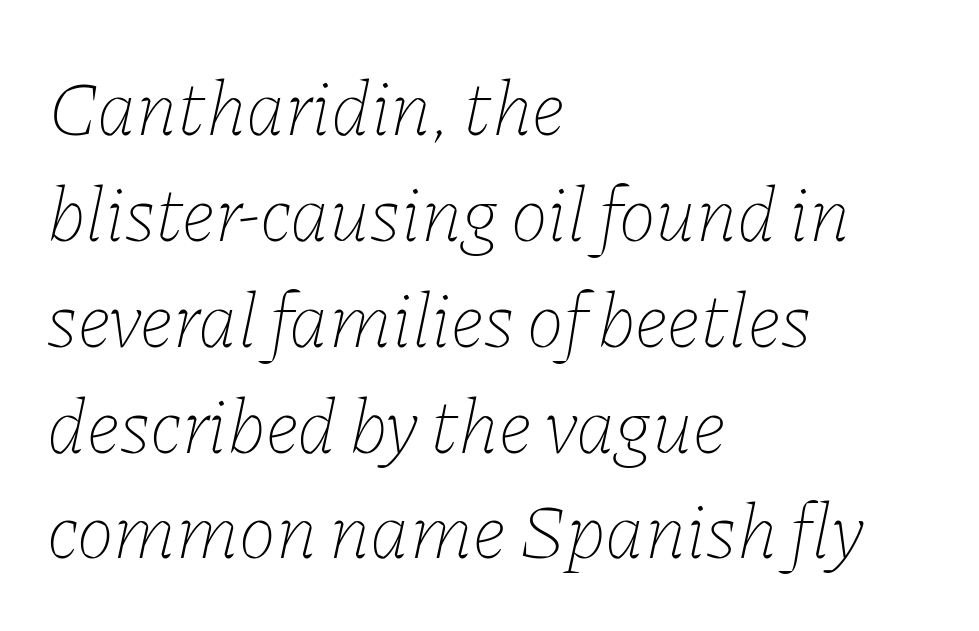
Glyph-to-glyph distance matches everyday printed text. The passage shown is typed in a proportional face where columns would drift. The specimen omits any rule beneath the text block's lines. Caption: multi-line text, flush left, ragged right. The typography opts for an oblique posture over an upright one. Reading down the column, the eye jumps a familiar distance to each next line.
